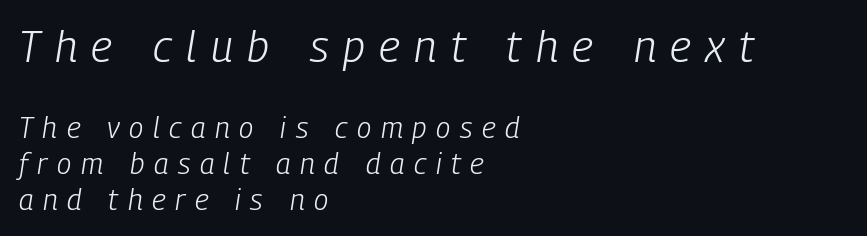
Q: Is the text bold? A: No.
Q: Is the text italic (slanted)? A: Yes, it leans right by about 9 degrees.
Q: Is the text underlined? A: No.
Q: How is the paragraph aligned? A: Left-aligned.
Q: Is the spacing between letters normal or unusually wide? A: Unusually wide.
Q: Which block of text is set in a larger size, the first (top) or the second (bottom)? A: The first (top) one.
Q: Width (condensed, normal, or wide)? A: Condensed.
Q: Stroke contrast? A: Low.
Q: x-height? A: Medium.
Q: Monospaced? A: No.
